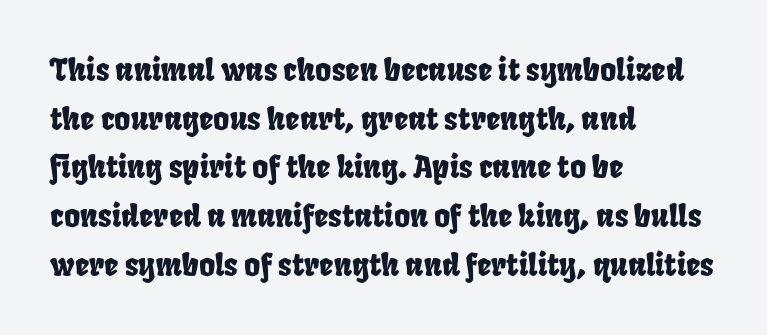
The image shows 31 px condensed sans-serif type; set left-aligned, normal line spacing (1.57x), normal letter spacing, not underlined; low stroke contrast and a large x-height.
